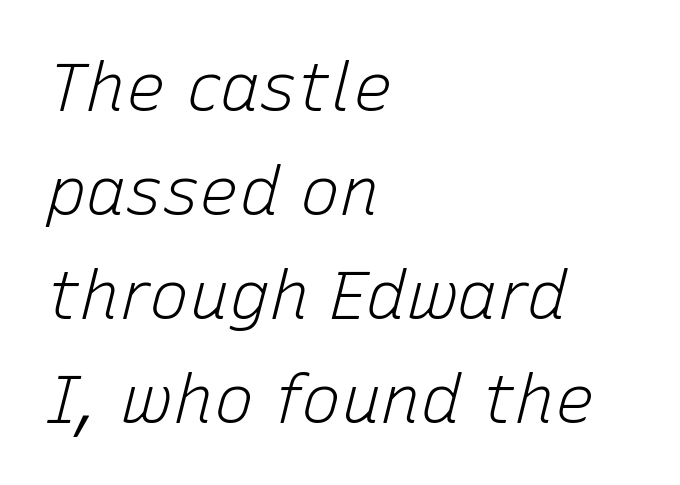
The image shows 67 px light type, italic (leaning right); set left-aligned, normal line spacing (1.55x), normal letter spacing, not underlined; low stroke contrast and a medium x-height.
